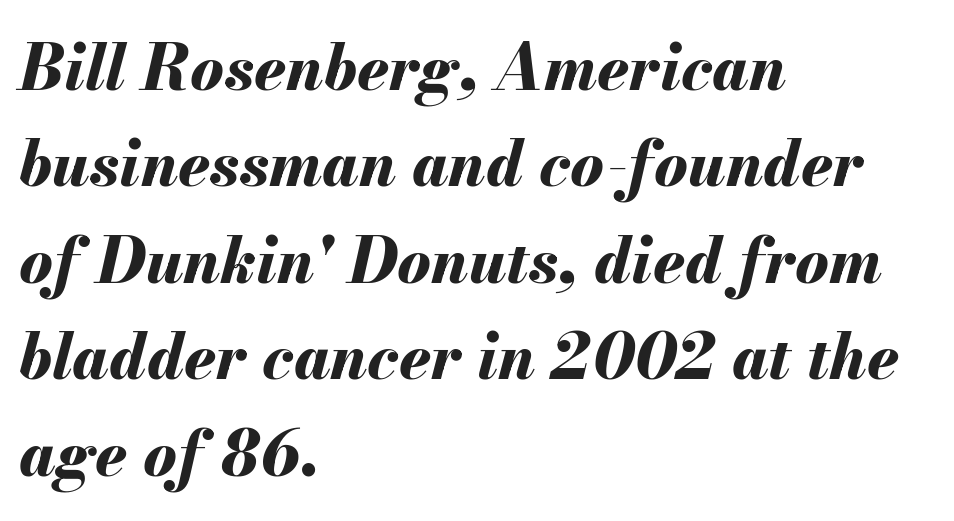
Q: Is the text bold? A: Yes.
Q: Is the text italic (slanted)? A: Yes, it leans right by about 13 degrees.
Q: Is the text underlined? A: No.
Q: How is the paragraph aligned? A: Left-aligned.
Q: Is the spacing between letters normal or unusually wide? A: Normal.
Q: Is the spacing between lines tight, normal or loose? A: Normal.
Q: Width (condensed, normal, or wide)? A: Normal.
Q: Stroke contrast? A: Medium.
Q: x-height? A: Small.
Q: Monospaced? A: No.
